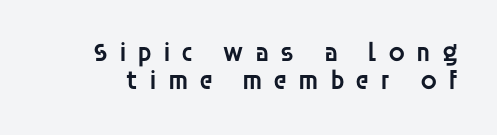
Substantial extra tracking has been applied to these lines. A clean baseline with only descenders dipping below it. The typesetting leans somewhat heavy: a semibold. Horizontal bands of white between lines are thin slivers.
